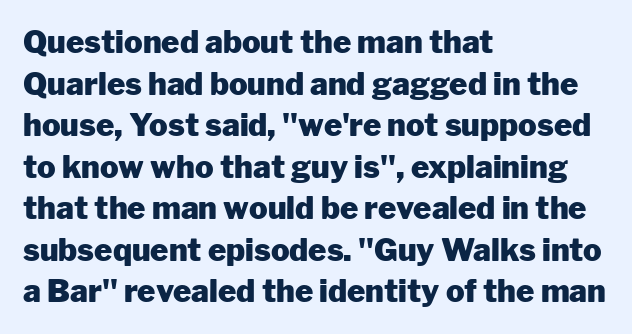
Q: Is the text bold? A: Yes.
Q: Is the text italic (slanted)? A: No, it is upright.
Q: Is the typeface a serif or a sans-serif typeface? A: Sans-serif.
Q: Is the text underlined? A: No.
Q: How is the paragraph aligned? A: Left-aligned.
Q: Is the spacing between letters normal or unusually wide? A: Normal.
Q: Is the spacing between lines tight, normal or loose? A: Normal.
Q: Width (condensed, normal, or wide)? A: Normal.
Q: Stroke contrast? A: Low.
Q: x-height? A: Medium.
Q: Monospaced? A: No.
